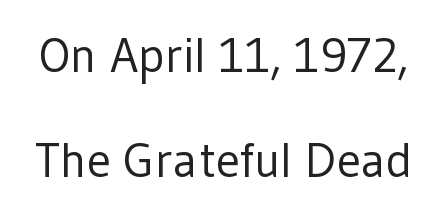
The image shows 49 px regular-weight sans-serif type, upright; set loose line spacing (2.14x), normal letter spacing, not underlined; low stroke contrast and a medium x-height.
